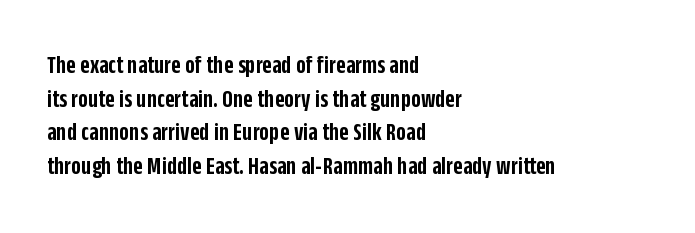
Each row of text sits above clean, open space. Notice how the passage keeps a crisp vertical edge on the left only. These lines keep a tight, regular rhythm from letter to letter. The strokes are fattened partway — semibold, not bold. Regarding leading, the lines here are spaced in the standard way. Upright lettering throughout.
